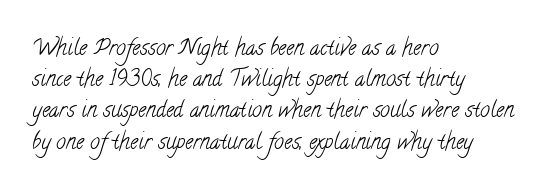
{"bold": "no", "underline": "no", "align": "left", "line_spacing": "normal", "line_spacing_ratio": 1.42, "letter_spacing": "normal", "letter_spacing_em": 0.0, "glyph_px": 22}
